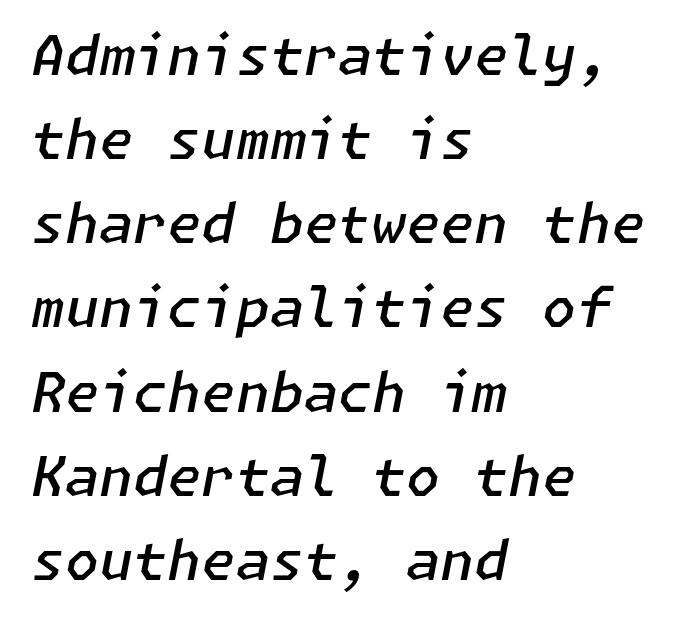
The image shows 55 px semibold type, italic (leaning right); set left-aligned, normal line spacing (1.53x), normal letter spacing, not underlined; low stroke contrast and a medium x-height.
